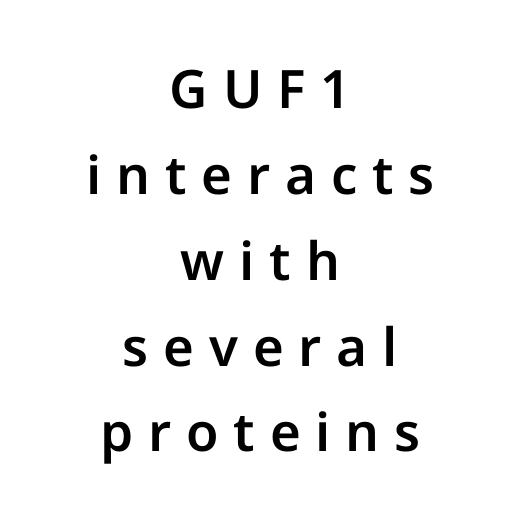
Q: Is the text italic (slanted)? A: No, it is upright.
Q: Is the typeface a serif or a sans-serif typeface? A: Sans-serif.
Q: Is the text underlined? A: No.
Q: How is the paragraph aligned? A: Centered.
Q: Is the spacing between letters normal or unusually wide? A: Unusually wide.
Q: Is the spacing between lines tight, normal or loose? A: Normal.
Q: Width (condensed, normal, or wide)? A: Normal.
Q: Stroke contrast? A: Low.
Q: x-height? A: Medium.
Q: Monospaced? A: No.
